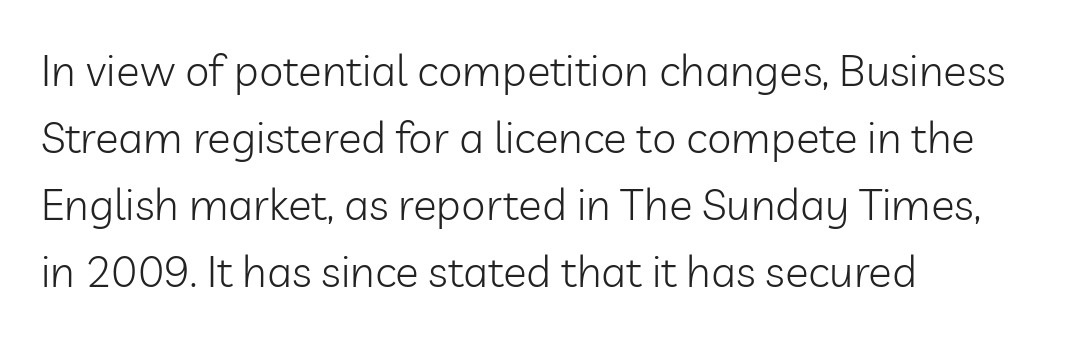
The image shows 44 px light sans-serif type, upright; set left-aligned, normal line spacing (1.52x), normal letter spacing, not underlined; low stroke contrast and a medium x-height.
